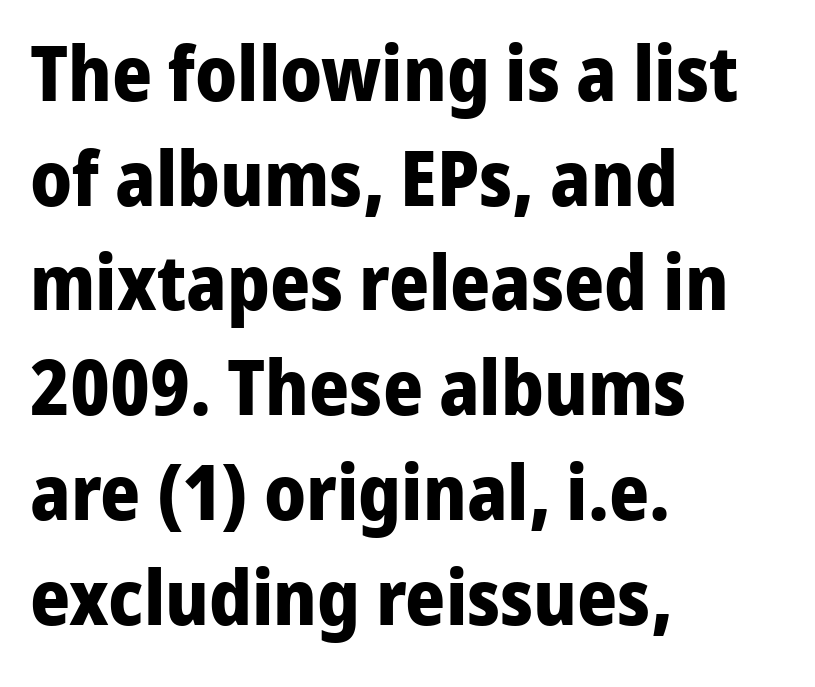
{"serif": "no", "italic": "no", "bold": "yes", "weight": "bold", "width": "normal", "stroke_contrast": "low", "x_height": "medium", "monospaced": "no", "underline": "no", "align": "left", "line_spacing": "normal", "line_spacing_ratio": 1.36, "letter_spacing": "normal", "letter_spacing_em": 0.0, "glyph_px": 77}
